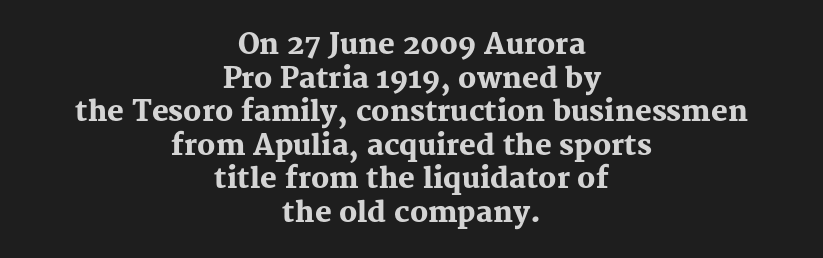
The image shows 28 px heavy serif type, upright; set centered, line spacing 1.2x, normal letter spacing, not underlined; medium stroke contrast and a medium x-height.
